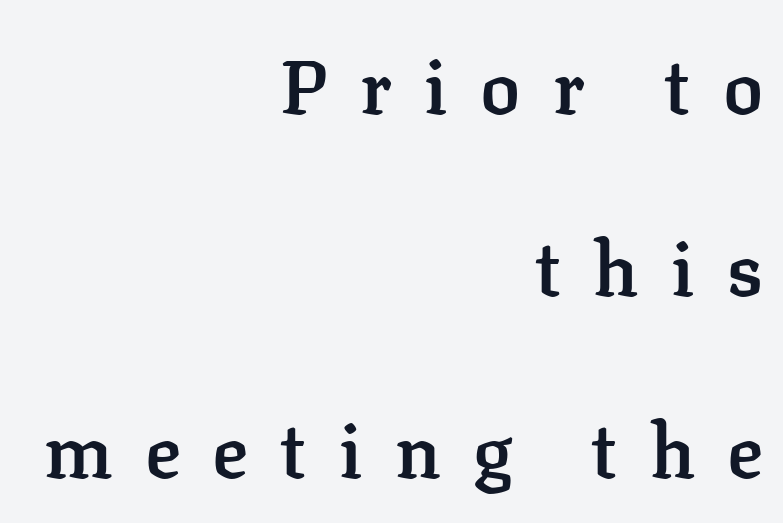
Q: Is the text bold? A: Semi-bold.
Q: Is the text italic (slanted)? A: No, it is upright.
Q: Is the typeface a serif or a sans-serif typeface? A: Serif.
Q: Is the text underlined? A: No.
Q: How is the paragraph aligned? A: Right-aligned.
Q: Is the spacing between letters normal or unusually wide? A: Unusually wide.
Q: Is the spacing between lines tight, normal or loose? A: Loose.
Q: Width (condensed, normal, or wide)? A: Normal.
Q: Stroke contrast? A: Low.
Q: x-height? A: Medium.
Q: Monospaced? A: No.
